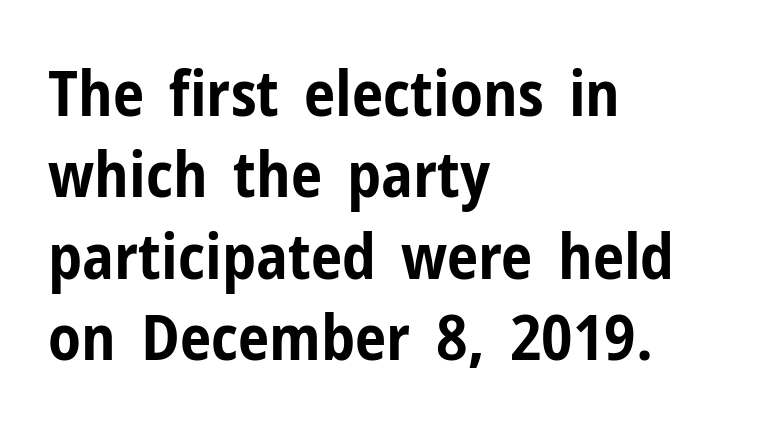
Q: Is the text bold? A: Yes.
Q: Is the text italic (slanted)? A: No, it is upright.
Q: Is the typeface a serif or a sans-serif typeface? A: Sans-serif.
Q: Is the text underlined? A: No.
Q: How is the paragraph aligned? A: Left-aligned.
Q: Is the spacing between letters normal or unusually wide? A: Normal.
Q: Is the spacing between lines tight, normal or loose? A: Normal.
Q: Width (condensed, normal, or wide)? A: Condensed.
Q: Stroke contrast? A: Low.
Q: x-height? A: Medium.
Q: Monospaced? A: No.
